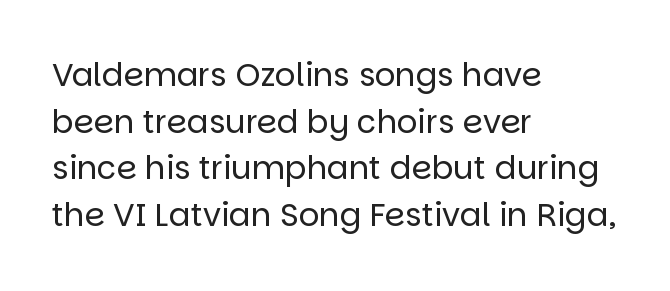
Horizontal alignment here is leftward, the default for most running prose. In terms of letterform style, serifs are entirely absent. Quick note: not italic, upright. Ink coverage per letter is moderate at most.
